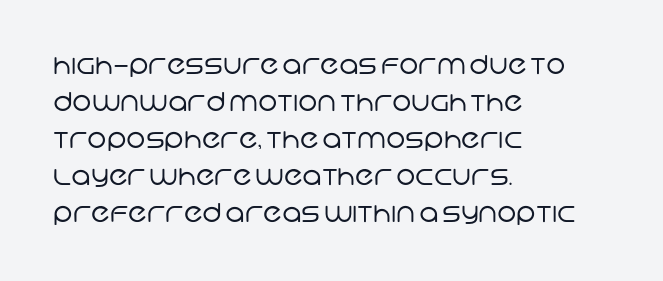
Q: Is the text bold? A: No.
Q: Is the text underlined? A: No.
Q: How is the paragraph aligned? A: Left-aligned.
Q: Is the spacing between letters normal or unusually wide? A: Normal.
Q: Is the spacing between lines tight, normal or loose? A: Normal.
